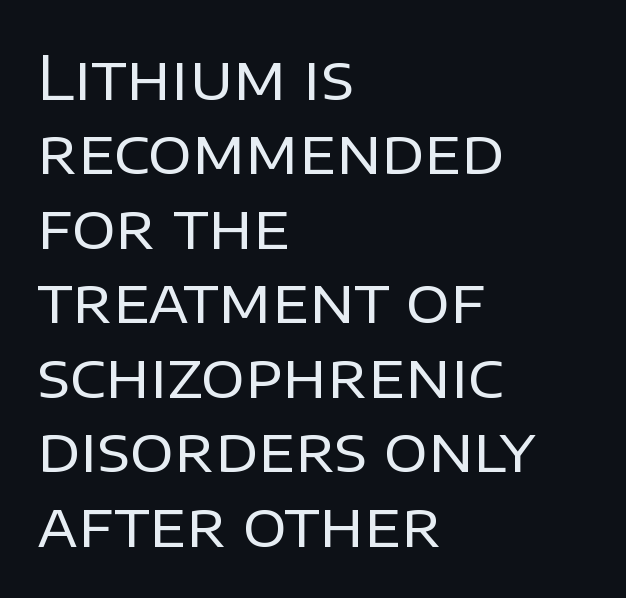
The image shows 61 px regular-weight sans-serif type, upright; set left-aligned, line spacing 1.22x, normal letter spacing, not underlined; low stroke contrast and a large x-height.
